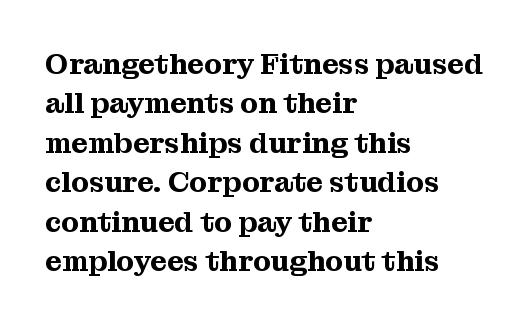
Note the varied advance widths — an 'i' is clearly narrower than an 'm'. The space directly below the letters is spotless. Unlike italic type, these characters show no tilt at all. Spacing between characters is what you'd get straight out of the box.
